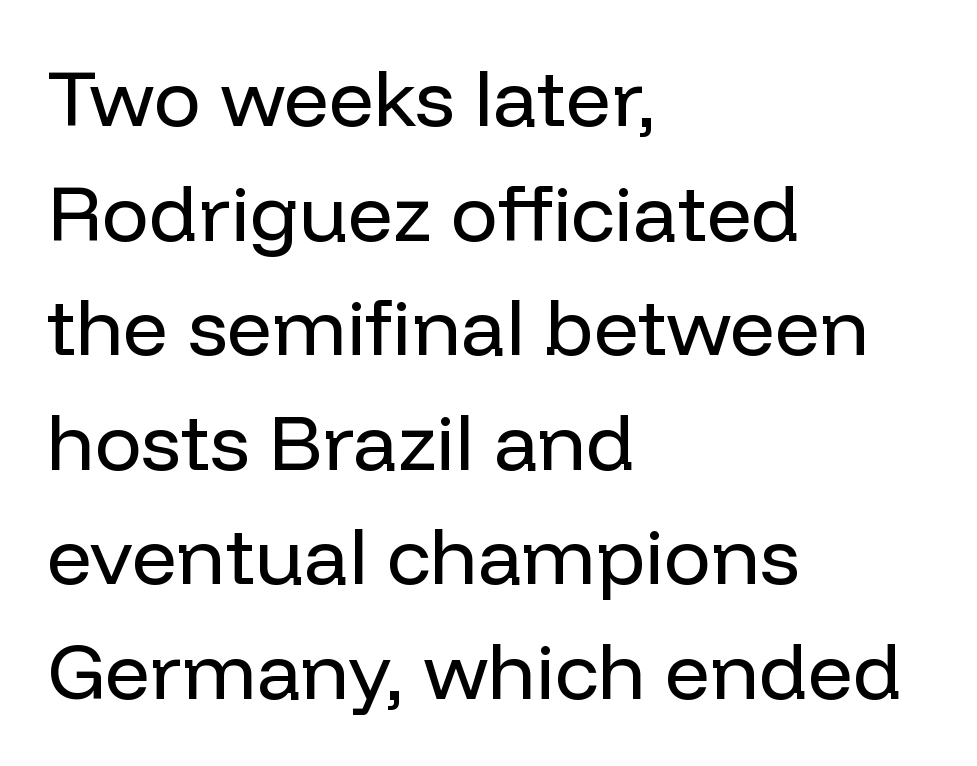
{"serif": "no", "italic": "no", "bold": "no", "weight": "regular", "width": "normal", "stroke_contrast": "low", "x_height": "medium", "monospaced": "no", "underline": "no", "align": "left", "line_spacing": "normal", "line_spacing_ratio": 1.45, "letter_spacing": "normal", "letter_spacing_em": 0.0, "glyph_px": 79}
